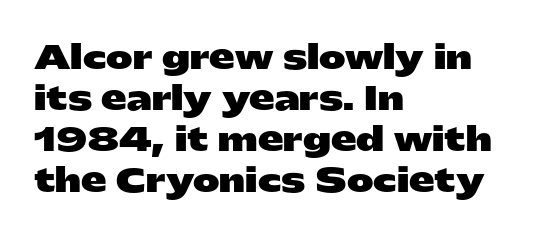
Typographic density is high because the face is bold. Here the glyphs are tracked normally, forming tight word shapes. The passage shown is typed in a proportional face where columns would drift. The line-height multiplier appears to be the usual default.
